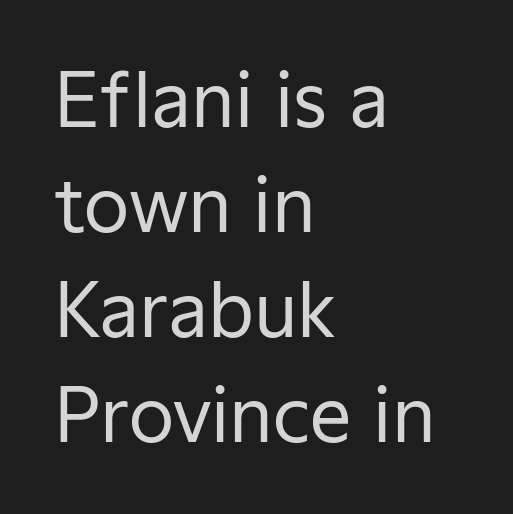
No chunkiness to these letters — they're not bold. Typeset ragged right — the left edge is the straight one. The letters advance in unequal steps, a hallmark of proportional type. Descender tails drop into unmarked territory. Each letter's strokes conclude bluntly, with no projecting serifs. Leading: standard.
